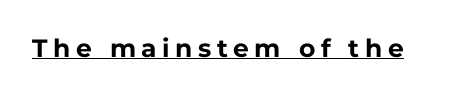
Q: Is the text bold? A: Yes.
Q: Is the text italic (slanted)? A: No, it is upright.
Q: Is the text underlined? A: Yes.
Q: Is the spacing between letters normal or unusually wide? A: Unusually wide.
